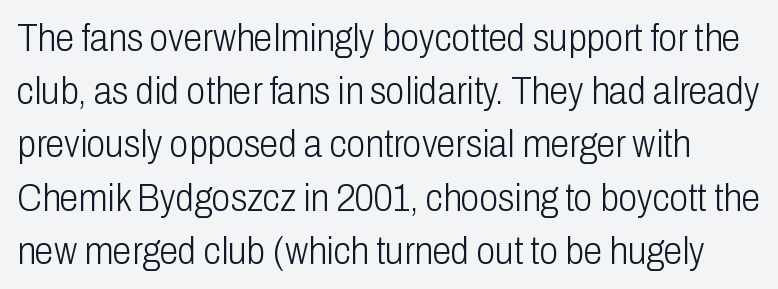
The image shows 38 px light, condensed sans-serif type, upright; set normal line spacing (1.4x), normal letter spacing, not underlined; low stroke contrast and a medium x-height.
